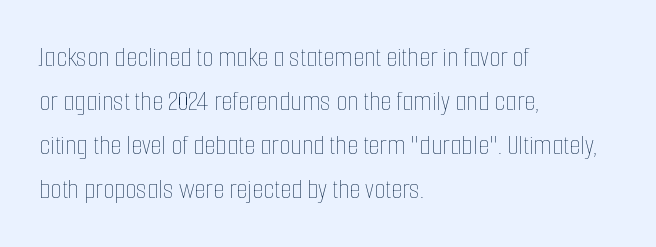
Characters remain perfectly vertical along every line. Weight class: somewhere from thin through regular. All the whitespace from short lines collects on the right. The horizontal fit of the characters is conventional and even.
